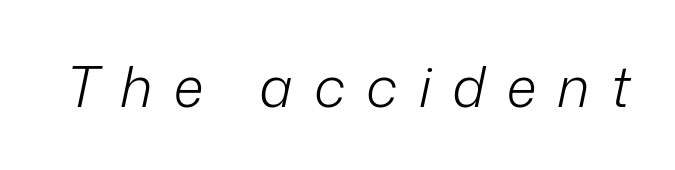
{"italic": "yes", "lean": "right", "slant_degrees": 12, "bold": "no", "weight": "light", "width": "normal", "stroke_contrast": "low", "x_height": "medium", "monospaced": "no", "underline": "no", "letter_spacing": "wide", "letter_spacing_em": 0.38, "glyph_px": 56}
